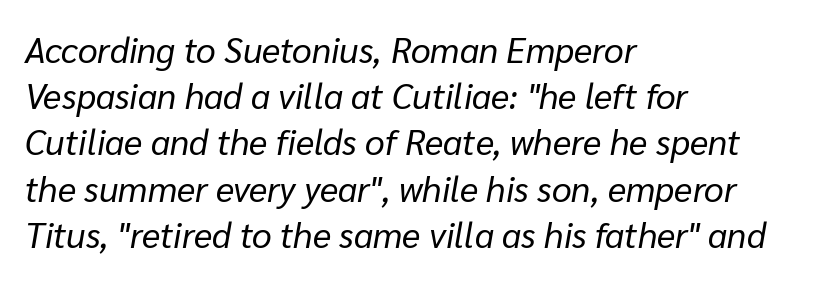
{"italic": "yes", "lean": "right", "slant_degrees": 10, "bold": "no", "weight": "regular", "width": "normal", "stroke_contrast": "low", "x_height": "medium", "monospaced": "no", "underline": "no", "align": "left", "line_spacing": "normal", "line_spacing_ratio": 1.32, "letter_spacing": "normal", "letter_spacing_em": 0.0, "glyph_px": 35}
